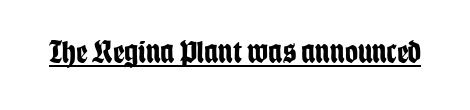
The image shows 32 px bold, condensed sans-serif type, upright; set normal letter spacing, underlined; low stroke contrast and a large x-height.
